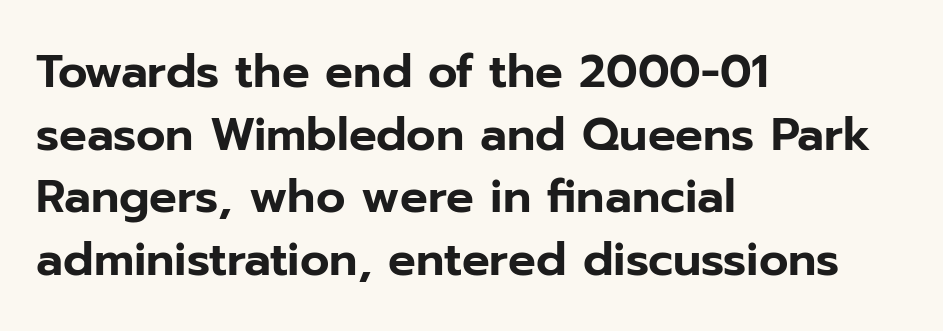
The image shows 46 px sans-serif type, upright; set left-aligned, normal line spacing (1.36x), normal letter spacing, not underlined; low stroke contrast and a medium x-height.
